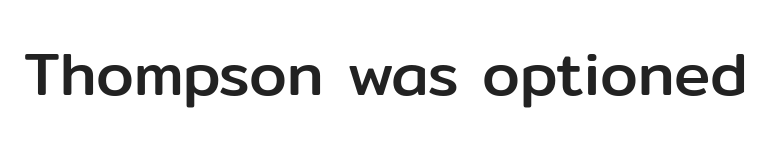
Q: Is the text italic (slanted)? A: No, it is upright.
Q: Is the typeface a serif or a sans-serif typeface? A: Sans-serif.
Q: Is the text underlined? A: No.
Q: Is the spacing between letters normal or unusually wide? A: Normal.
Q: Width (condensed, normal, or wide)? A: Normal.
Q: Stroke contrast? A: Low.
Q: x-height? A: Medium.
Q: Monospaced? A: No.
